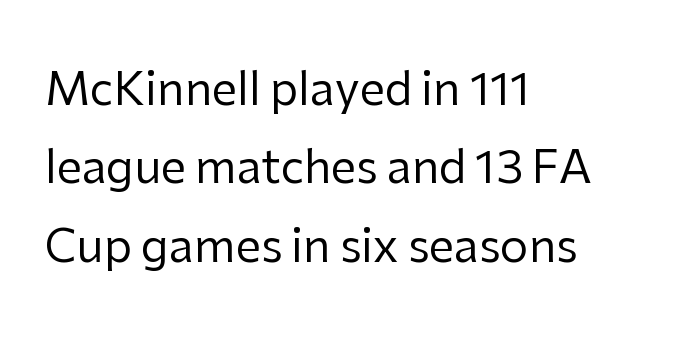
Q: Is the text bold? A: No.
Q: Is the text italic (slanted)? A: No, it is upright.
Q: Is the typeface a serif or a sans-serif typeface? A: Sans-serif.
Q: Is the text underlined? A: No.
Q: How is the paragraph aligned? A: Left-aligned.
Q: Is the spacing between letters normal or unusually wide? A: Normal.
Q: Width (condensed, normal, or wide)? A: Normal.
Q: Stroke contrast? A: Low.
Q: x-height? A: Medium.
Q: Monospaced? A: No.
